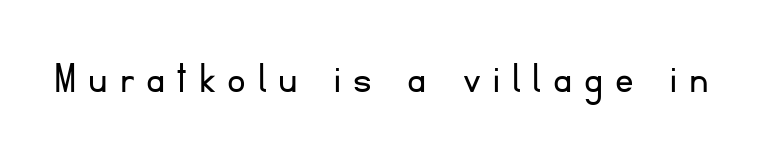
Look at the tracking — it's clearly loosened, letters drifting apart. Is this a sans? Yes — the strokes have no serifs. Caption: face not bold, strokes unweighted. A typesetter would call this proportional, since set widths differ per character.
